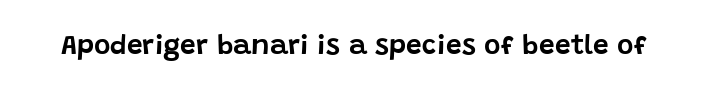
Q: Is the text italic (slanted)? A: No, it is upright.
Q: Is the typeface a serif or a sans-serif typeface? A: Sans-serif.
Q: Is the text underlined? A: No.
Q: Is the spacing between letters normal or unusually wide? A: Normal.
Q: Width (condensed, normal, or wide)? A: Normal.
Q: Stroke contrast? A: Low.
Q: x-height? A: Large.
Q: Monospaced? A: No.
